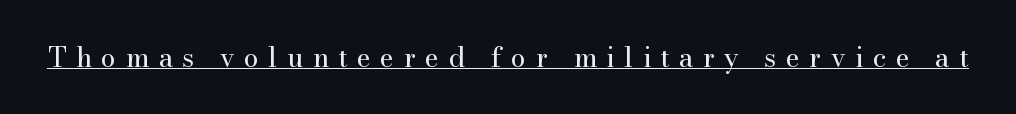
Vertical stems look standard width or narrower in stroke. There is plenty of visible air inserted between adjacent glyphs. Ascenders rise straight up at ninety degrees. Each line of the rendering has a horizontal stroke beneath the glyphs.
